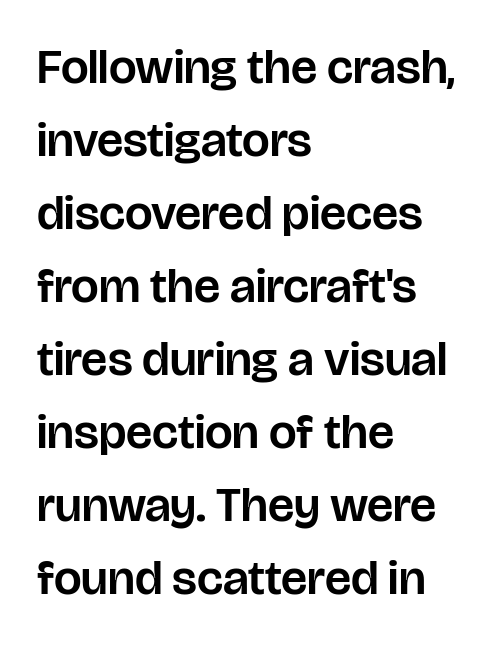
{"serif": "no", "italic": "no", "width": "normal", "stroke_contrast": "low", "x_height": "large", "monospaced": "no", "underline": "no", "align": "left", "line_spacing": "normal", "line_spacing_ratio": 1.49, "letter_spacing": "normal", "letter_spacing_em": 0.0, "glyph_px": 49}
